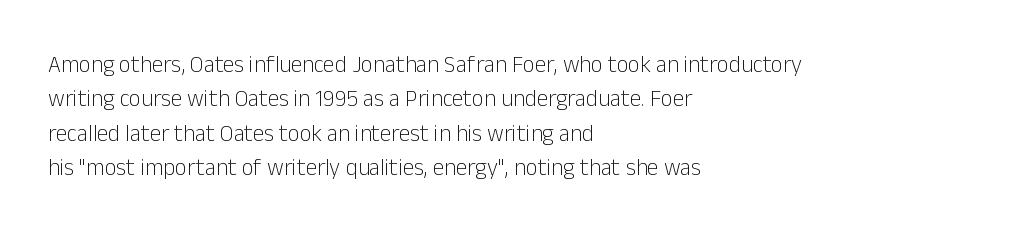
Q: Is the text bold? A: No.
Q: Is the text italic (slanted)? A: No, it is upright.
Q: Is the text underlined? A: No.
Q: How is the paragraph aligned? A: Left-aligned.
Q: Is the spacing between letters normal or unusually wide? A: Normal.
Q: Is the spacing between lines tight, normal or loose? A: Normal.
